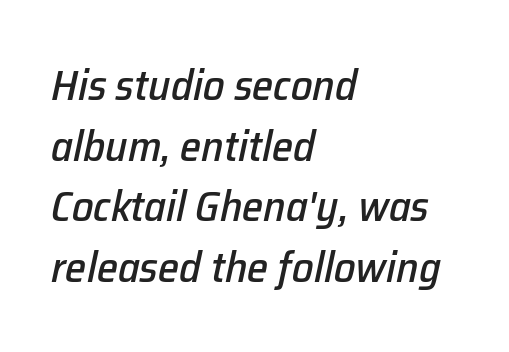
{"italic": "yes", "lean": "right", "slant_degrees": 12, "width": "normal", "stroke_contrast": "low", "x_height": "medium", "monospaced": "no", "underline": "no", "align": "left", "line_spacing": "normal", "line_spacing_ratio": 1.41, "letter_spacing": "normal", "letter_spacing_em": 0.0, "glyph_px": 43}
